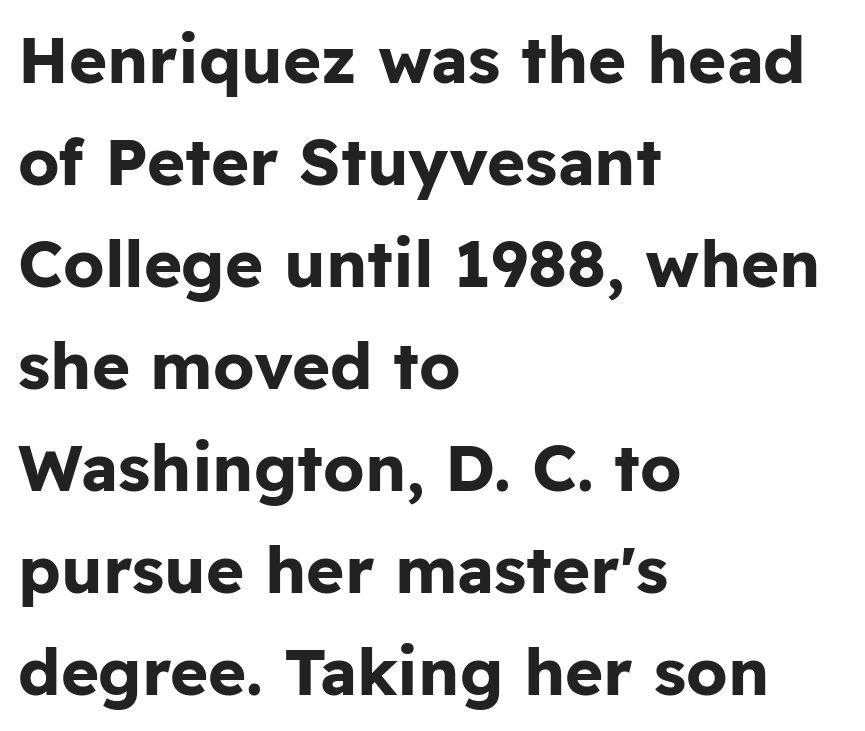
{"serif": "no", "italic": "no", "bold": "yes", "weight": "bold", "width": "normal", "stroke_contrast": "low", "x_height": "medium", "monospaced": "no", "underline": "no", "align": "left", "line_spacing": "normal", "line_spacing_ratio": 1.57, "letter_spacing": "normal", "letter_spacing_em": 0.0, "glyph_px": 65}
